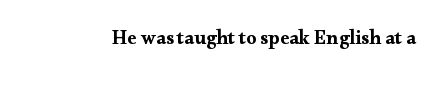
These lines keep a tight, regular rhythm from letter to letter. Unmarked baselines from the first word to the last. Italic: no, the glyphs are upright roman.
